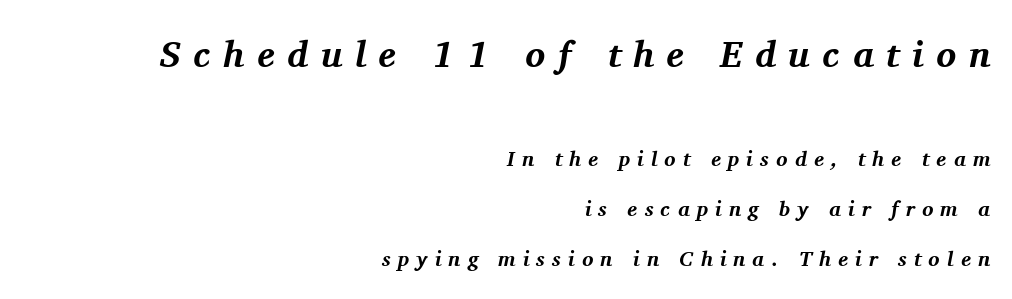
The image shows 37 px bold serif type, italic (leaning right); set right-aligned, loose line spacing (2.39x), unusually wide letter spacing (+0.34 em), not underlined; the first (top) block is 1.76x larger; medium stroke contrast and a medium x-height.
